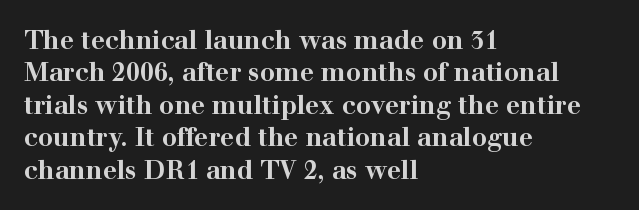
The image shows 25 px bold type, upright; set left-aligned, normal line spacing (1.3x), normal letter spacing, not underlined.
